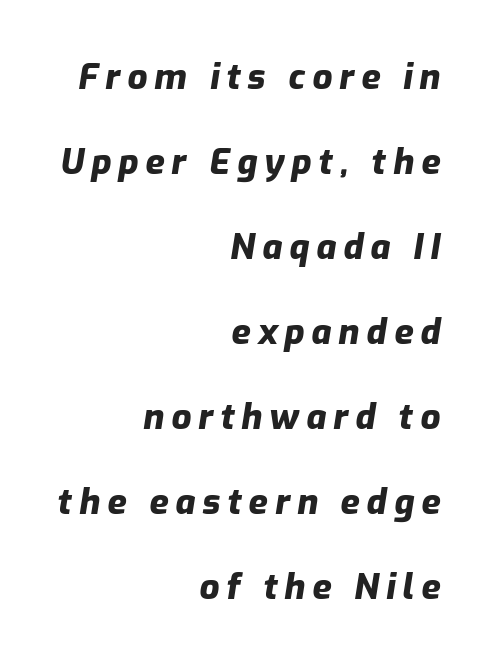
Q: Is the text bold? A: Yes.
Q: Is the text italic (slanted)? A: Yes, it leans right by about 9 degrees.
Q: Is the text underlined? A: No.
Q: How is the paragraph aligned? A: Right-aligned.
Q: Is the spacing between letters normal or unusually wide? A: Unusually wide.
Q: Is the spacing between lines tight, normal or loose? A: Loose.
Q: Width (condensed, normal, or wide)? A: Normal.
Q: Stroke contrast? A: Low.
Q: x-height? A: Medium.
Q: Monospaced? A: No.
